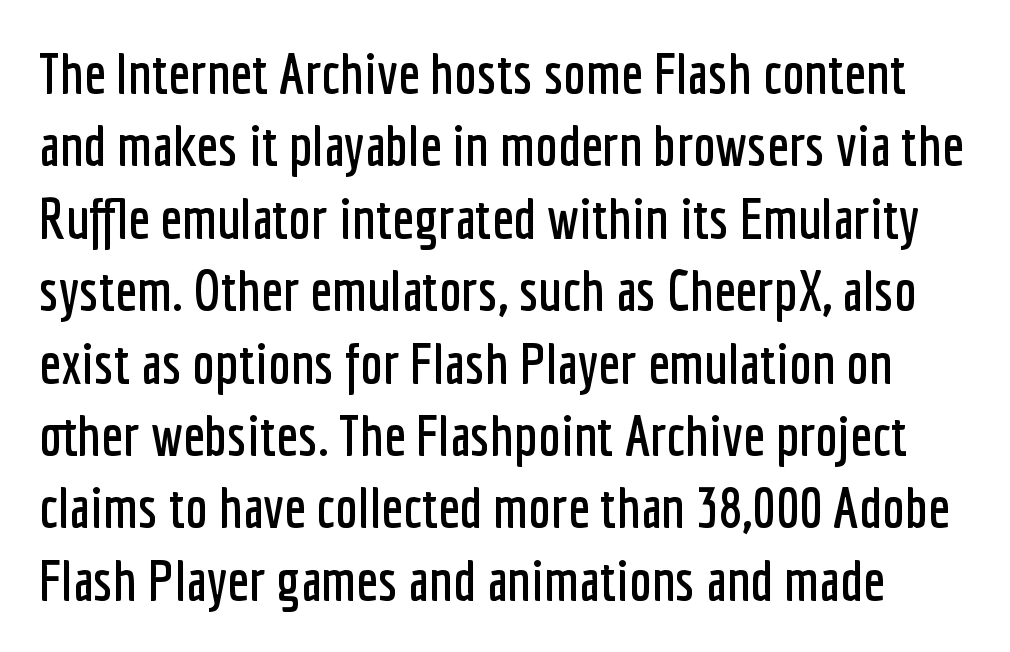
The image shows 57 px condensed sans-serif type, upright; set normal line spacing (1.27x), normal letter spacing, not underlined; low stroke contrast and a medium x-height.
